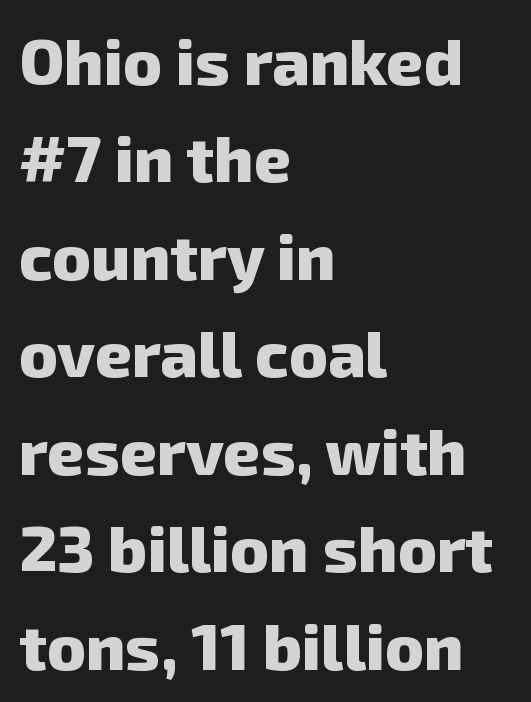
The rendering uses a moderate line-height, typical for paragraphs. The text was rendered using a sans face with plain stroke endings. The strip under each line holds only bare page. Every letter is thick-stroked: bold, no question. Spacing verdict: proportional, widths tailored to each character.
